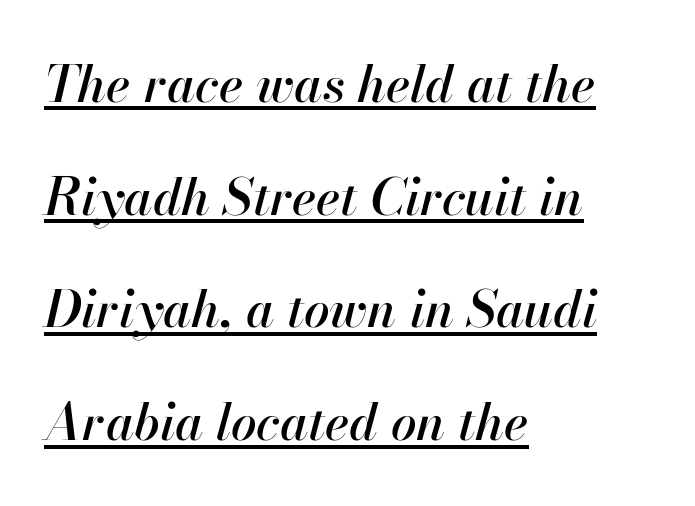
The image shows 51 px text type, italic (leaning right); set left-aligned, loose line spacing (2.21x), normal letter spacing, underlined; high stroke contrast and a small x-height.
